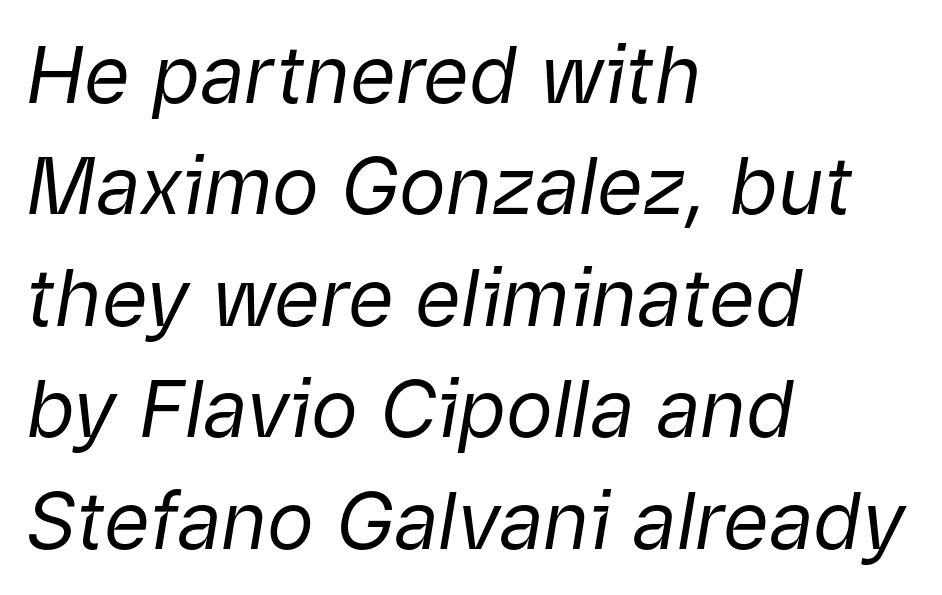
{"italic": "yes", "lean": "right", "slant_degrees": 9, "bold": "no", "weight": "regular", "width": "normal", "stroke_contrast": "low", "x_height": "medium", "monospaced": "no", "underline": "no", "align": "left", "line_spacing": "normal", "line_spacing_ratio": 1.41, "letter_spacing": "normal", "letter_spacing_em": 0.0, "glyph_px": 79}
